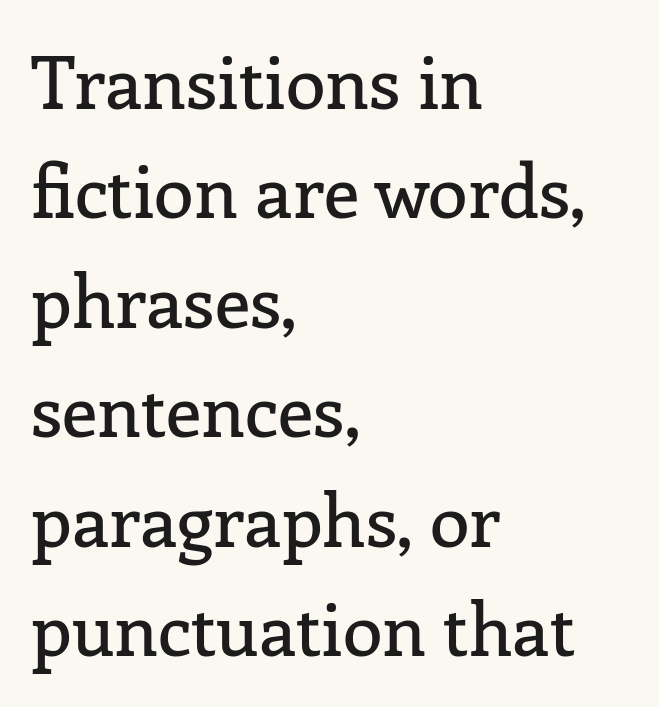
Q: Is the text italic (slanted)? A: No, it is upright.
Q: Is the typeface a serif or a sans-serif typeface? A: Serif.
Q: Is the text underlined? A: No.
Q: How is the paragraph aligned? A: Left-aligned.
Q: Is the spacing between letters normal or unusually wide? A: Normal.
Q: Is the spacing between lines tight, normal or loose? A: Normal.
Q: Width (condensed, normal, or wide)? A: Normal.
Q: Stroke contrast? A: Low.
Q: x-height? A: Medium.
Q: Monospaced? A: No.
